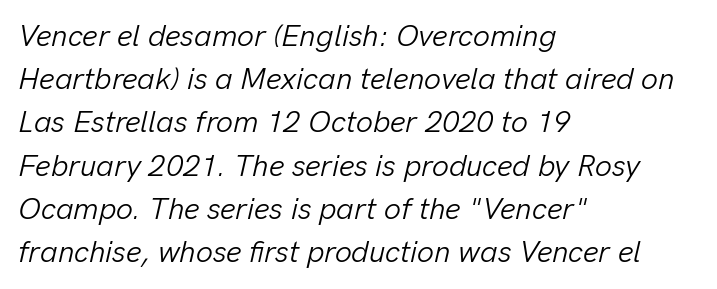
Q: Is the text bold? A: No.
Q: Is the text italic (slanted)? A: Yes, it leans right by about 13 degrees.
Q: Is the text underlined? A: No.
Q: How is the paragraph aligned? A: Left-aligned.
Q: Is the spacing between letters normal or unusually wide? A: Normal.
Q: Is the spacing between lines tight, normal or loose? A: Normal.
Q: Width (condensed, normal, or wide)? A: Normal.
Q: Stroke contrast? A: Low.
Q: x-height? A: Medium.
Q: Monospaced? A: No.
